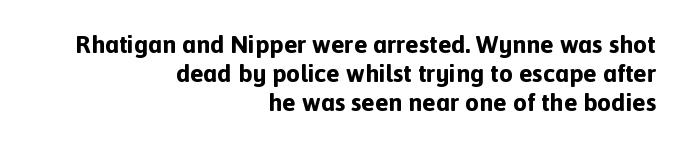
{"italic": "no", "bold": "yes", "underline": "no", "align": "right", "line_spacing_ratio": 1.16, "letter_spacing": "normal", "letter_spacing_em": 0.0, "glyph_px": 25}
